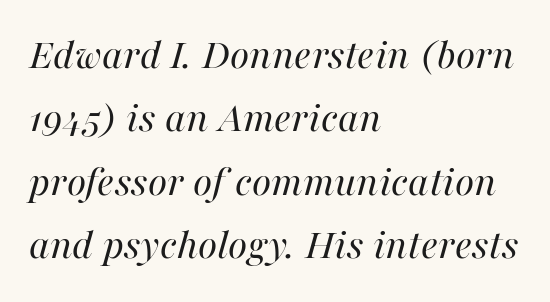
The image shows 44 px regular-weight type, italic (leaning right); set left-aligned, normal line spacing (1.44x), normal letter spacing, not underlined; high stroke contrast and a medium x-height.
